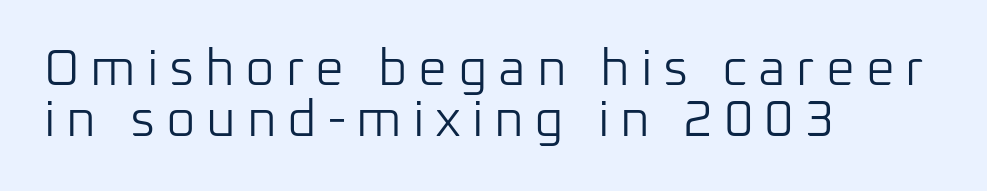
Upright lettering throughout. This rendering widens character spacing well past its baseline value. Varying glyph widths throughout — classic text-font behaviour. The rag falls on the right side of this text block.
